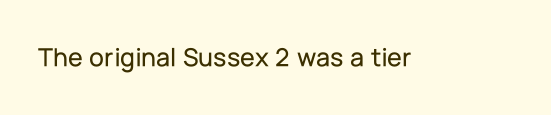
Q: Is the text italic (slanted)? A: No, it is upright.
Q: Is the text underlined? A: No.
Q: Is the spacing between letters normal or unusually wide? A: Normal.
